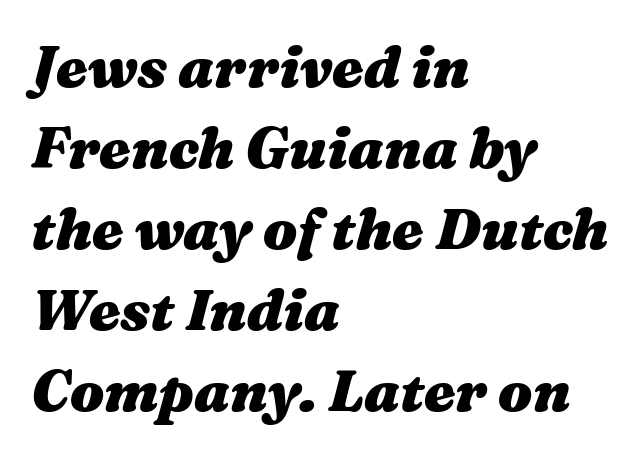
Horizontally, the lines are justified to the leading edge only. Evenly set lines give the paragraph a standard silhouette. Students, this is bold: see how much ink each stroke carries. Is the letter spacing exaggerated? No — it looks like the ordinary default. Underline: absent.
